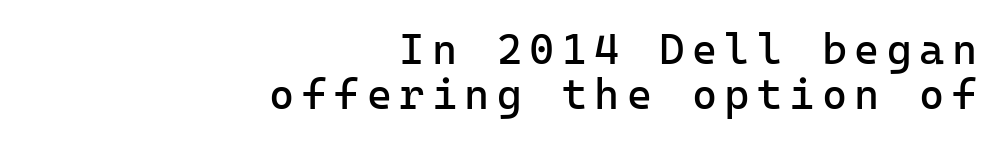
The image shows 43 px regular-weight sans-serif type, upright, monospaced; set right-aligned, tight line spacing (1.04x), not underlined; low stroke contrast and a medium x-height.
